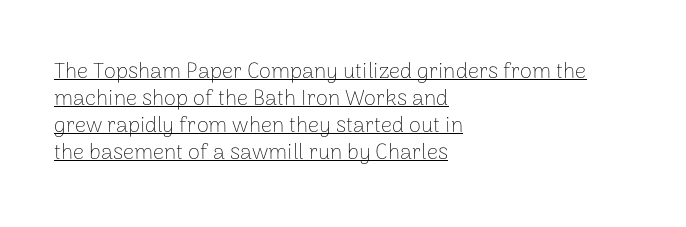
Layout note: lines flush left. The strokes carry an ordinary text weight at most. The tracking reads as untouched default to a designer's eye. The glyphs are accompanied by a horizontal stroke just below them. Ascenders rise straight up at ninety degrees.
